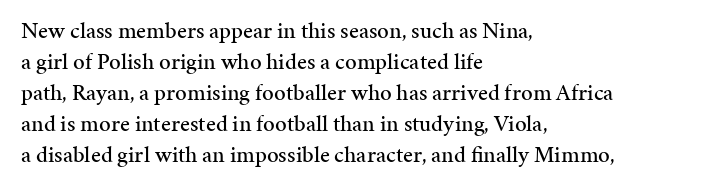
The designer left line spacing at the default. Glance below the letters and you will spot only blank space. The letters sit at their default tracking, neither squeezed nor spread. If you drew a line through each stem, it would be perfectly vertical. The compositor pushed each line to the left boundary.
